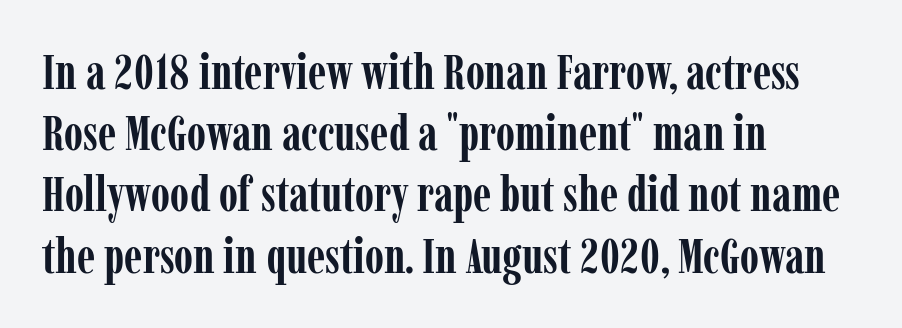
{"serif": "yes", "italic": "no", "bold": "yes", "weight": "semibold", "width": "condensed", "stroke_contrast": "low", "x_height": "medium", "monospaced": "no", "underline": "no", "align": "left", "line_spacing": "normal", "line_spacing_ratio": 1.25, "letter_spacing": "normal", "letter_spacing_em": 0.0, "glyph_px": 49}
